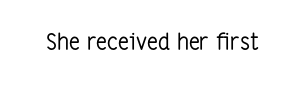
Q: Is the text bold? A: No.
Q: Is the text italic (slanted)? A: No, it is upright.
Q: Is the text underlined? A: No.
Q: Is the spacing between letters normal or unusually wide? A: Normal.
